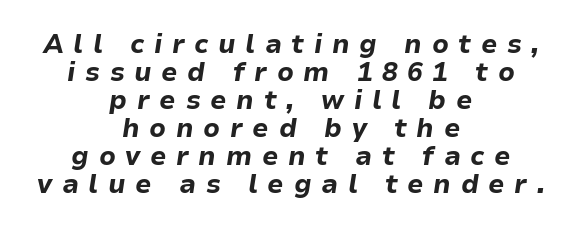
This block would grow much taller if given ordinary leading; it's compressed now. Inter-character spacing is expanded well beyond the font's built-in metrics. There's an unmistakable incline to the writing here. Both edges are ragged and mirror each other, which tells us the setting is centered. What weight is shown? A full bold with thick strokes. Check under the words: just untouched page.
